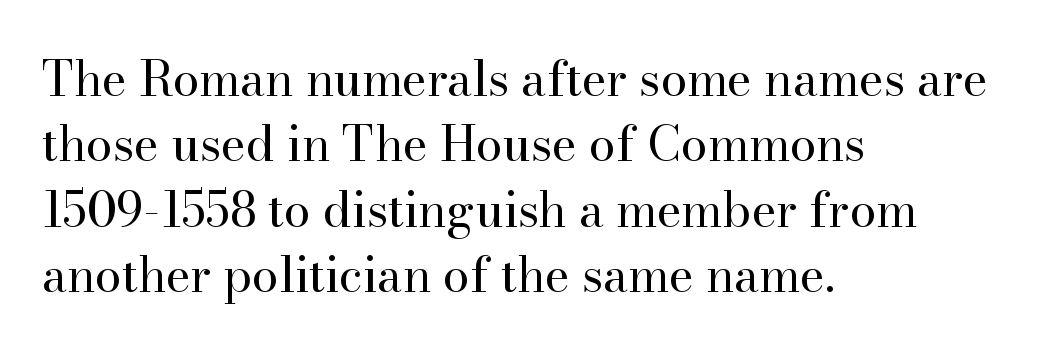
Q: Is the text bold? A: No.
Q: Is the text italic (slanted)? A: No, it is upright.
Q: Is the typeface a serif or a sans-serif typeface? A: Serif.
Q: Is the text underlined? A: No.
Q: How is the paragraph aligned? A: Left-aligned.
Q: Is the spacing between letters normal or unusually wide? A: Normal.
Q: Is the spacing between lines tight, normal or loose? A: Normal.
Q: Width (condensed, normal, or wide)? A: Normal.
Q: Stroke contrast? A: High.
Q: x-height? A: Small.
Q: Monospaced? A: No.
